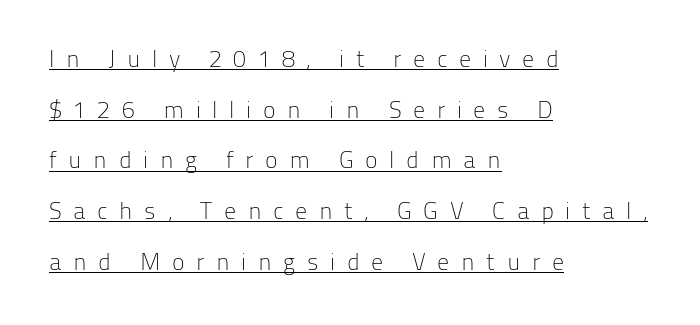
The image shows 24 px text type, upright; set left-aligned, loose line spacing (2.11x), unusually wide letter spacing (+0.48 em), underlined.
